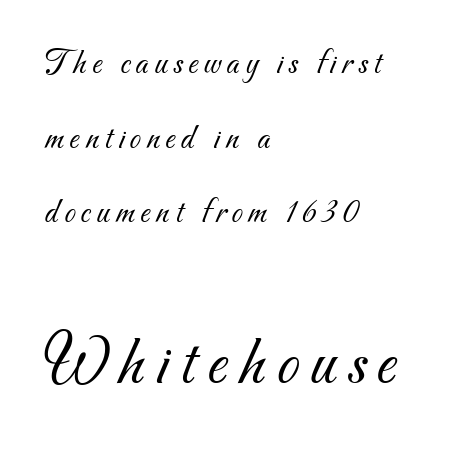
Q: Is the text bold? A: No.
Q: Is the typeface a serif or a sans-serif typeface? A: Sans-serif.
Q: Is the text underlined? A: No.
Q: How is the paragraph aligned? A: Left-aligned.
Q: Is the spacing between lines tight, normal or loose? A: Loose.
Q: Which block of text is set in a larger size, the first (top) or the second (bottom)? A: The second (bottom) one.
Q: Width (condensed, normal, or wide)? A: Normal.
Q: Stroke contrast? A: Medium.
Q: x-height? A: Small.
Q: Monospaced? A: No.
